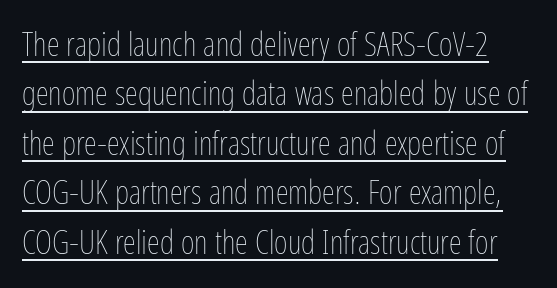
{"italic": "no", "bold": "no", "weight": "thin", "width": "condensed", "stroke_contrast": "low", "x_height": "medium", "monospaced": "no", "underline": "yes", "line_spacing": "normal", "line_spacing_ratio": 1.5, "letter_spacing": "normal", "letter_spacing_em": 0.0, "glyph_px": 33}
